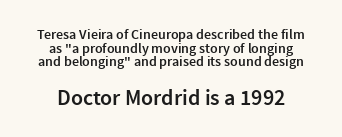
{"italic": "no", "bold": "semi", "underline": "no", "align": "center", "line_spacing": "tight", "line_spacing_ratio": 0.97, "letter_spacing": "normal", "letter_spacing_em": 0.0, "larger_block": "second", "size_ratio": 1.57, "glyph_px": 22}
